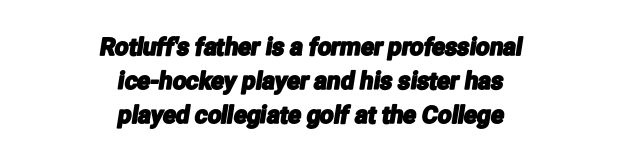
One glance says typical: line gaps are just what's usual. Glance below the letters and you will spot only blank space. The setting favours the middle, as headings and verse often do. Short note: letters normally spaced.
